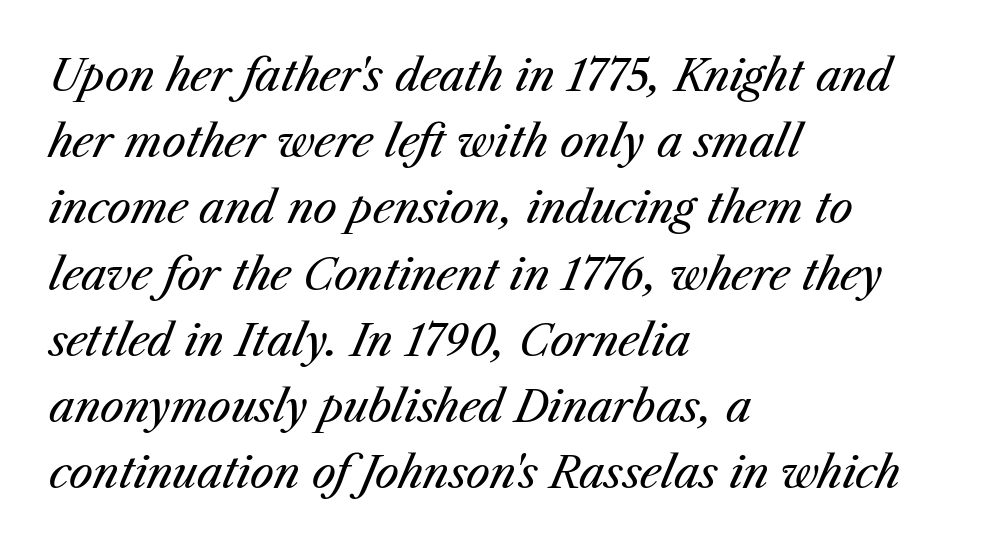
The image shows 43 px regular-weight type, italic (leaning right); set left-aligned, normal line spacing (1.54x), normal letter spacing, not underlined; medium stroke contrast and a medium x-height.
